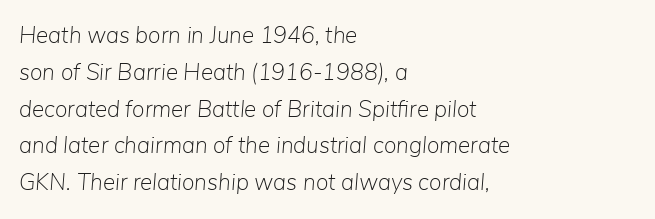
Q: Is the text bold? A: No.
Q: Is the text italic (slanted)? A: Yes, it leans right by about 5 degrees.
Q: Is the text underlined? A: No.
Q: How is the paragraph aligned? A: Left-aligned.
Q: Is the spacing between letters normal or unusually wide? A: Normal.
Q: Is the spacing between lines tight, normal or loose? A: Normal.
